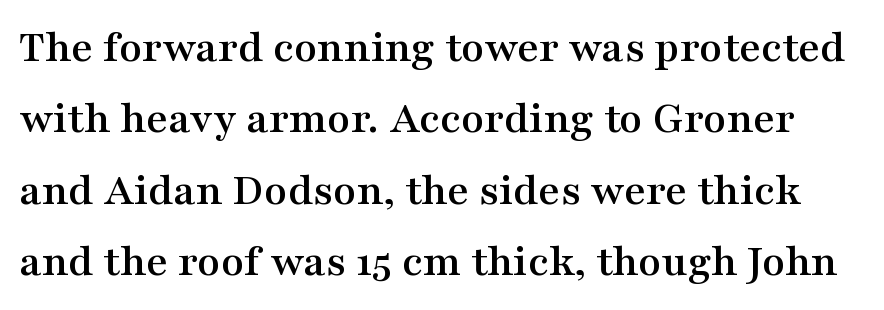
The image shows 47 px wide serif type, upright; set normal line spacing (1.52x), normal letter spacing, not underlined; medium stroke contrast and a medium x-height.
